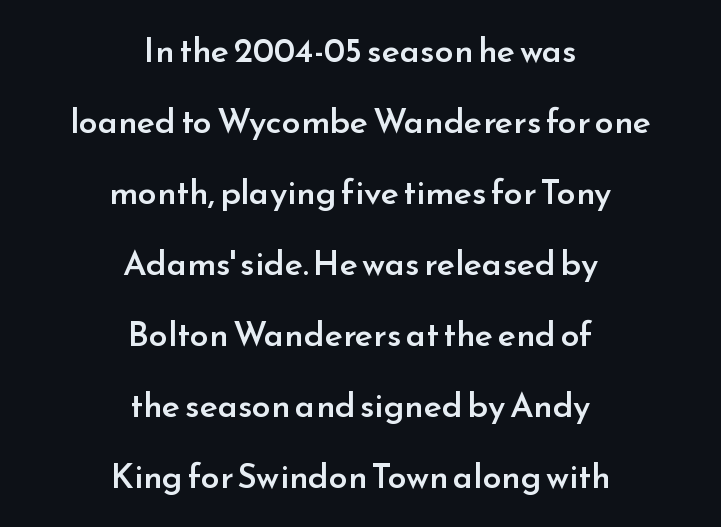
Q: Is the text bold? A: Semi-bold.
Q: Is the text italic (slanted)? A: No, it is upright.
Q: Is the typeface a serif or a sans-serif typeface? A: Sans-serif.
Q: Is the text underlined? A: No.
Q: How is the paragraph aligned? A: Centered.
Q: Is the spacing between letters normal or unusually wide? A: Normal.
Q: Is the spacing between lines tight, normal or loose? A: Loose.
Q: Width (condensed, normal, or wide)? A: Normal.
Q: Stroke contrast? A: Low.
Q: x-height? A: Small.
Q: Monospaced? A: No.
